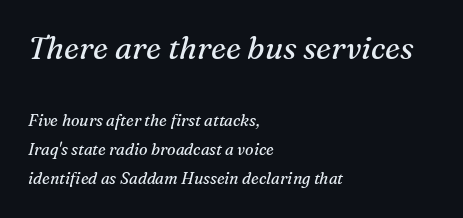
{"serif": "yes", "italic": "yes", "lean": "right", "slant_degrees": 16, "bold": "no", "weight": "regular", "width": "normal", "stroke_contrast": "medium", "x_height": "medium", "monospaced": "no", "underline": "no", "align": "left", "line_spacing_ratio": 1.83, "letter_spacing": "normal", "letter_spacing_em": 0.0, "larger_block": "first", "size_ratio": 1.94, "glyph_px": 31}
